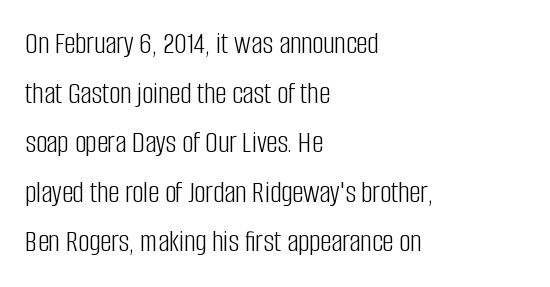
The image shows 31 px light, condensed sans-serif type, upright; set left-aligned, normal line spacing (1.6x), normal letter spacing, not underlined; low stroke contrast and a large x-height.
